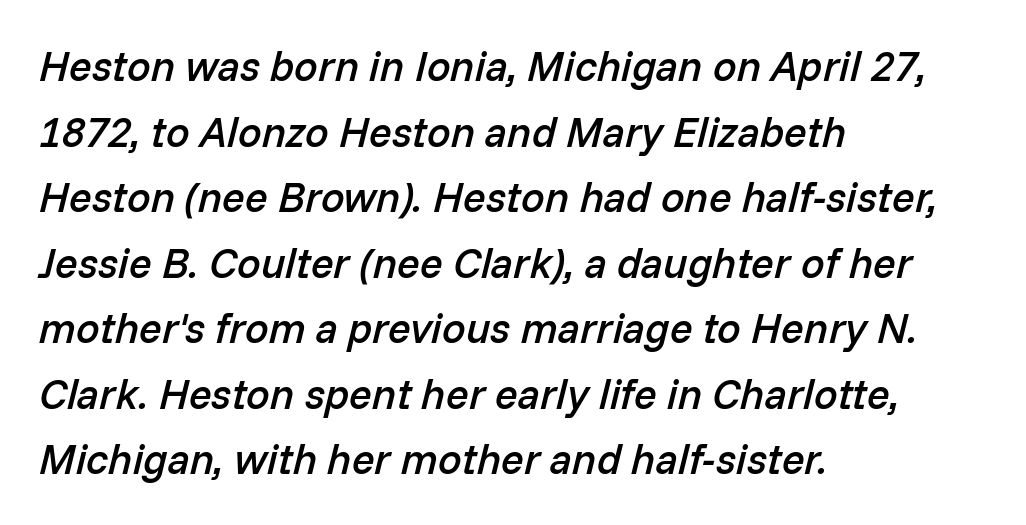
{"italic": "yes", "lean": "right", "slant_degrees": 14, "bold": "semi", "weight": "semibold", "width": "normal", "stroke_contrast": "low", "x_height": "medium", "monospaced": "no", "underline": "no", "align": "left", "line_spacing": "normal", "line_spacing_ratio": 1.56, "letter_spacing": "normal", "letter_spacing_em": 0.0, "glyph_px": 42}
